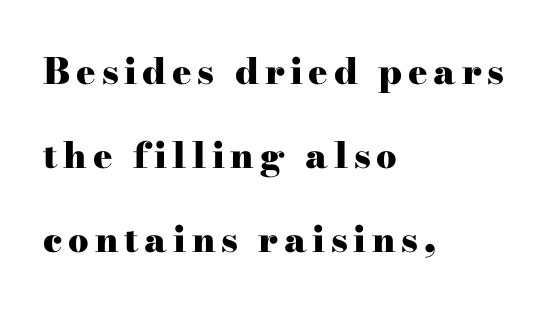
Q: Is the text bold? A: Yes.
Q: Is the text italic (slanted)? A: No, it is upright.
Q: Is the typeface a serif or a sans-serif typeface? A: Serif.
Q: Is the text underlined? A: No.
Q: How is the paragraph aligned? A: Left-aligned.
Q: Is the spacing between lines tight, normal or loose? A: Loose.
Q: Width (condensed, normal, or wide)? A: Wide.
Q: Stroke contrast? A: High.
Q: x-height? A: Small.
Q: Monospaced? A: No.
